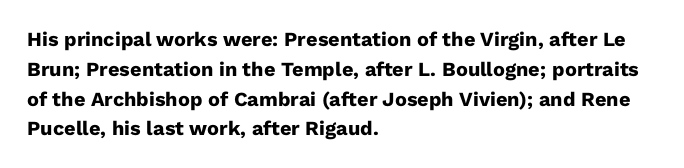
The image shows 20 px bold type, upright; set left-aligned, normal line spacing (1.49x), normal letter spacing, not underlined.
